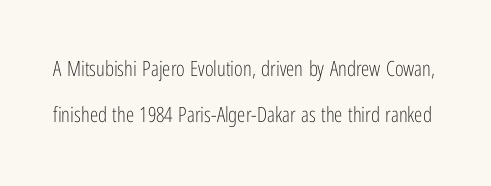
Q: Is the text bold? A: No.
Q: Is the text italic (slanted)? A: No, it is upright.
Q: Is the text underlined? A: No.
Q: Is the spacing between letters normal or unusually wide? A: Normal.
Q: Is the spacing between lines tight, normal or loose? A: Loose.
